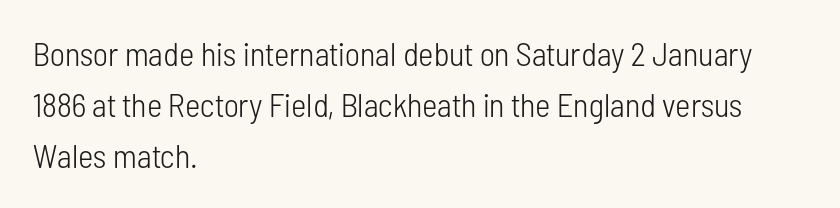
The image shows 33 px light, condensed sans-serif type, upright; set left-aligned, normal line spacing (1.54x), normal letter spacing, not underlined; low stroke contrast and a medium x-height.
